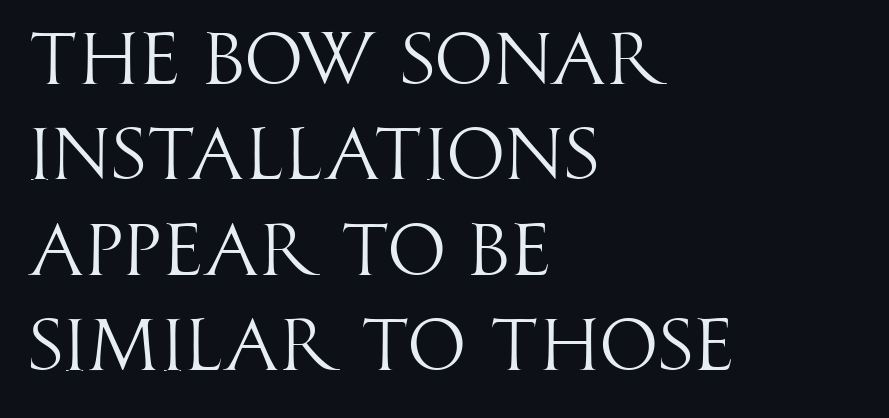
Q: Is the text bold? A: No.
Q: Is the text italic (slanted)? A: No, it is upright.
Q: Is the typeface a serif or a sans-serif typeface? A: Sans-serif.
Q: Is the text underlined? A: No.
Q: How is the paragraph aligned? A: Left-aligned.
Q: Is the spacing between letters normal or unusually wide? A: Normal.
Q: Is the spacing between lines tight, normal or loose? A: Normal.
Q: Width (condensed, normal, or wide)? A: Condensed.
Q: Stroke contrast? A: High.
Q: x-height? A: Large.
Q: Monospaced? A: No.
